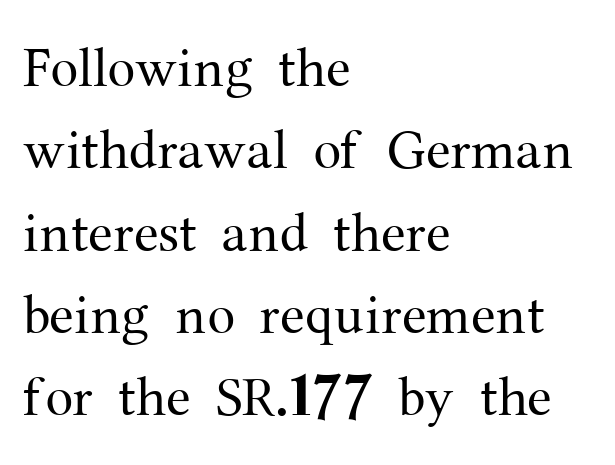
The image shows 56 px regular-weight serif type, upright; set left-aligned, normal line spacing (1.47x), normal letter spacing, not underlined; medium stroke contrast and a medium x-height.
